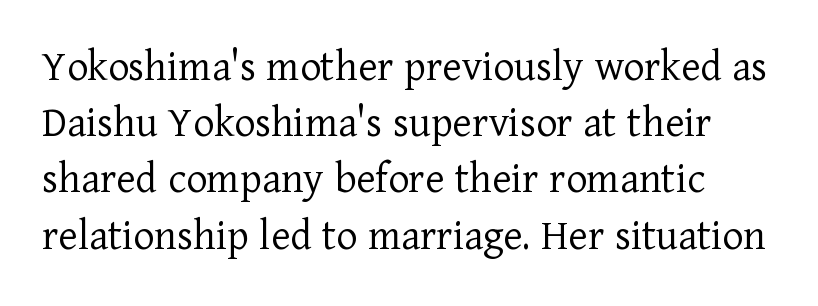
{"serif": "yes", "italic": "no", "bold": "no", "weight": "light", "width": "normal", "stroke_contrast": "low", "x_height": "medium", "monospaced": "no", "underline": "no", "line_spacing": "normal", "line_spacing_ratio": 1.25, "letter_spacing": "normal", "letter_spacing_em": 0.0, "glyph_px": 45}
